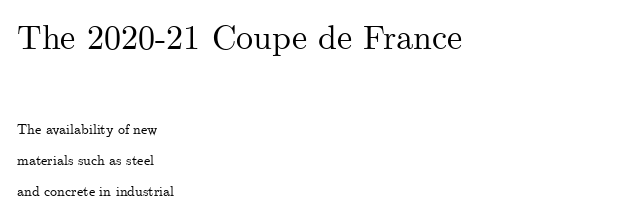
The image shows 34 px serif type, upright; set left-aligned, loose line spacing (2.23x), normal letter spacing, not underlined; the first (top) block is 2.43x larger; medium stroke contrast and a small x-height.
